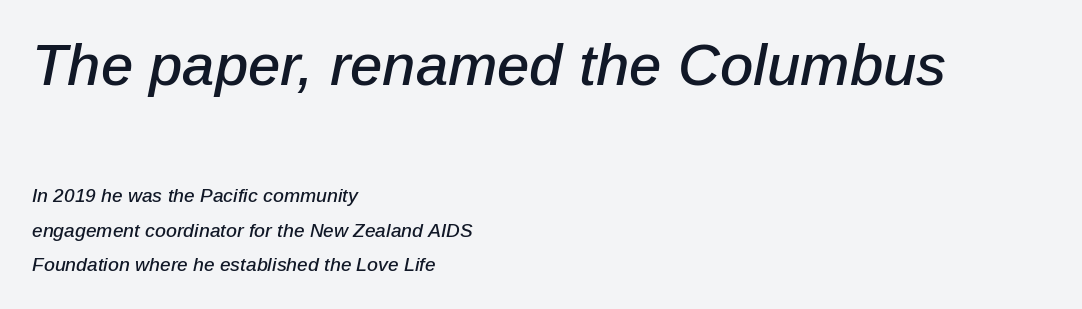
Students, note that the glyphs here touch the page at normal intervals. Character widths vary here, with narrow letters taking less room than wide ones. The glyphs look as if they've been sheared to an angle. Horizontal alignment here is leftward, the default for most running prose. The emphasis by scale lands on block number one, above. Just letters on the line, the space beneath them empty.
